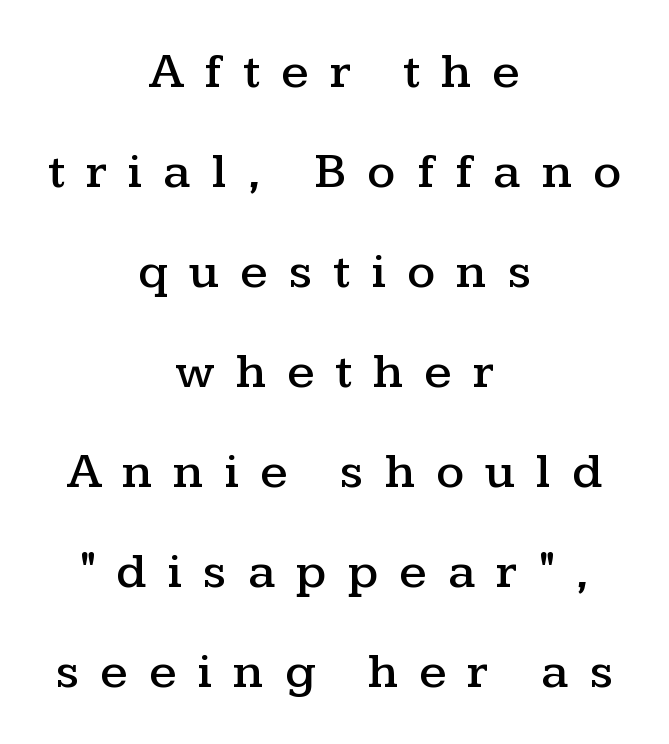
Layout note: lines centered. The tracking reads as deliberately expanded to a designer's eye. Check where the strokes stop: tiny serifs finish them off. Is there much room between lines? Yes — plenty of vertical air separates them. Looks like regular typesetting: each glyph gets only the width it needs. Bare-footed words on every line.
